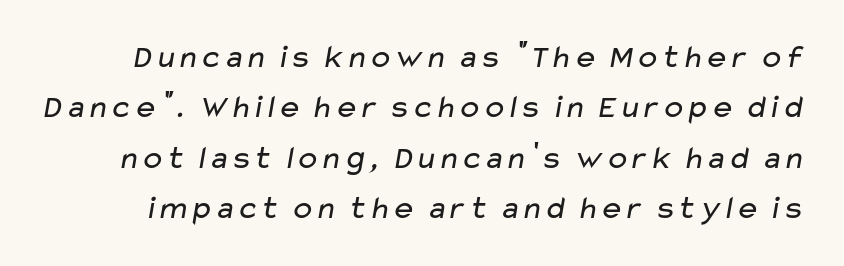
The image shows 33 px regular-weight, wide sans-serif type; set normal line spacing (1.53x), normal letter spacing, not underlined; low stroke contrast and a medium x-height.
